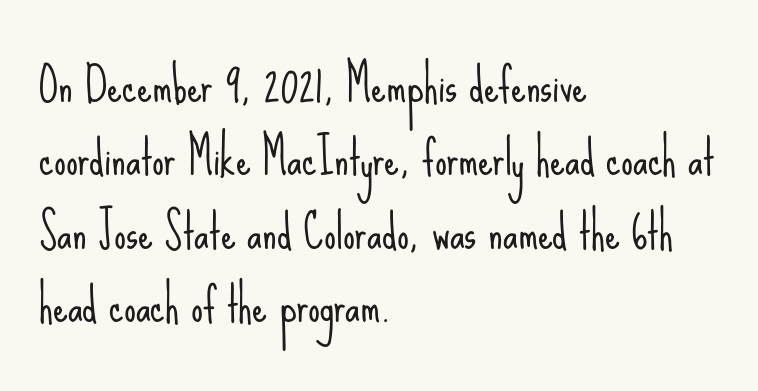
These lines are composed in type without serifs. Alignment: flush left. The weight would be labelled regular, book, light, or lighter still. Short note: letters normally spaced. The rows are spaced the way most documents space them.
